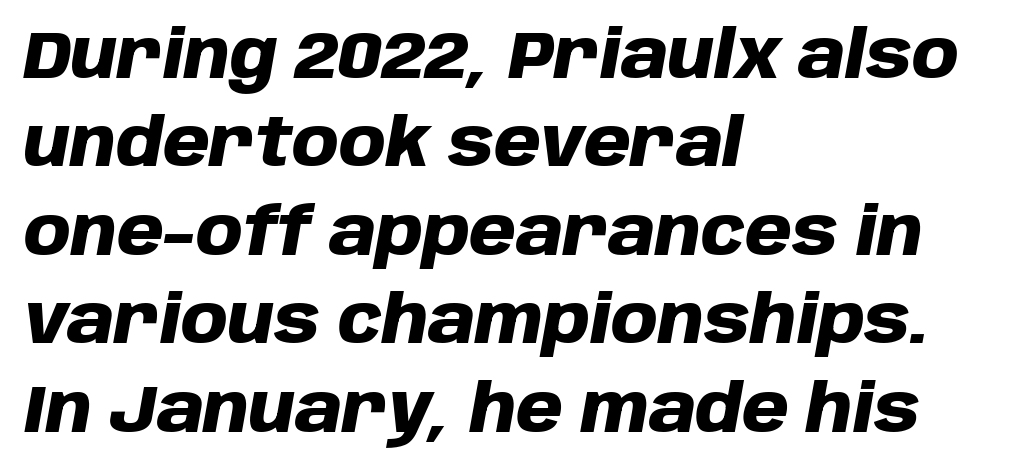
The zone under the glyphs is completely vacant. The face used here has a pronounced slope to its letters. In CSS terms this would be text-align: left. Notice how thick the strokes are: this is what a full bold looks like. This sample keeps an unexceptional amount of space between lines.
